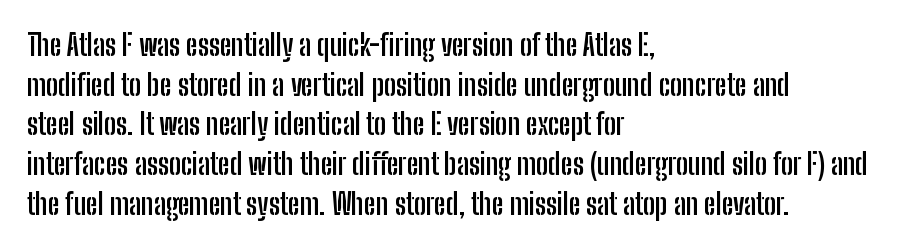
The image shows 29 px semibold, condensed sans-serif type, upright; set left-aligned, normal line spacing (1.37x), normal letter spacing, not underlined; low stroke contrast and a medium x-height.
